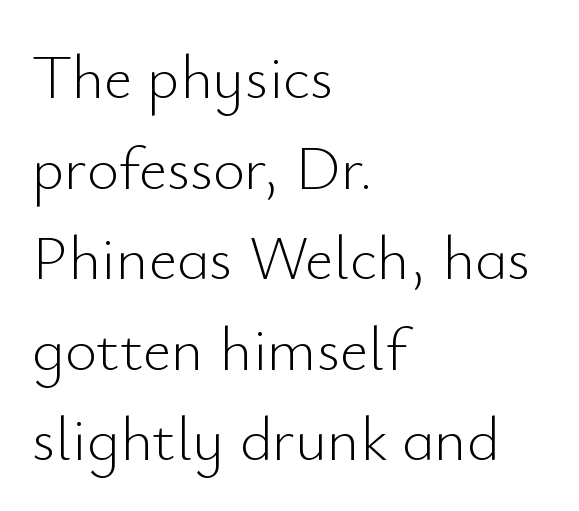
The image shows 62 px light sans-serif type, upright; set left-aligned, normal line spacing (1.46x), normal letter spacing, not underlined; low stroke contrast and a small x-height.
